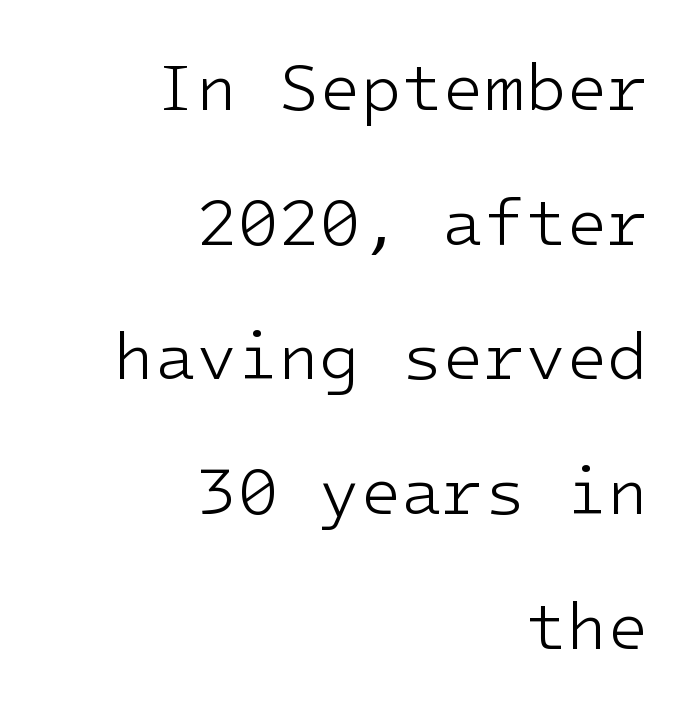
{"serif": "no", "italic": "no", "bold": "no", "weight": "light", "width": "normal", "stroke_contrast": "low", "x_height": "medium", "underline": "no", "align": "right", "line_spacing": "loose", "line_spacing_ratio": 2.01, "letter_spacing": "normal", "letter_spacing_em": 0.0, "glyph_px": 67}
